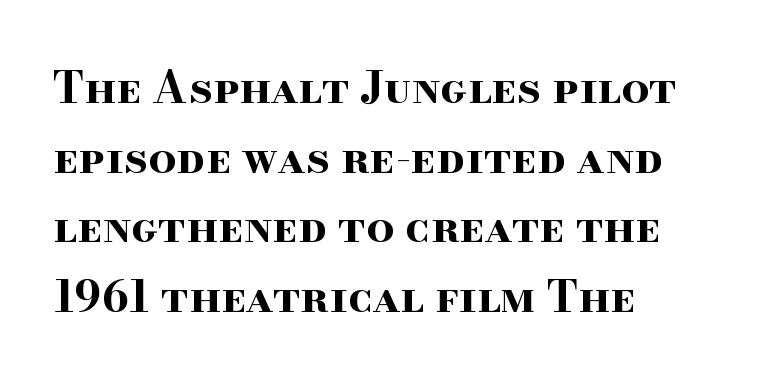
The image shows 44 px bold, wide serif type, upright; set left-aligned, normal line spacing (1.58x), normal letter spacing, not underlined; high stroke contrast and a small x-height.
